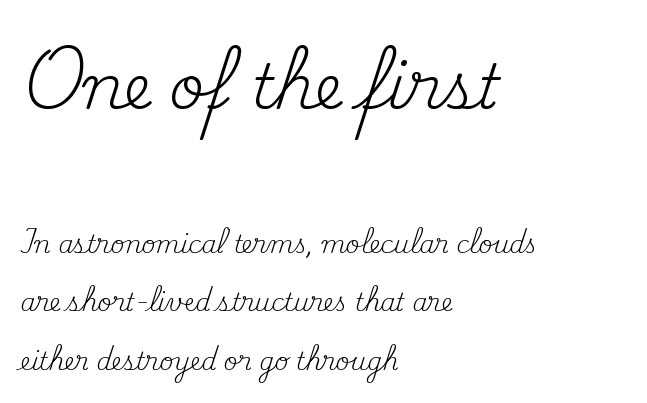
Q: Is the text bold? A: No.
Q: Is the text italic (slanted)? A: Yes.
Q: Is the typeface a serif or a sans-serif typeface? A: Serif.
Q: Is the text underlined? A: No.
Q: How is the paragraph aligned? A: Left-aligned.
Q: Is the spacing between letters normal or unusually wide? A: Normal.
Q: Is the spacing between lines tight, normal or loose? A: Loose.
Q: Which block of text is set in a larger size, the first (top) or the second (bottom)? A: The first (top) one.
Q: Width (condensed, normal, or wide)? A: Normal.
Q: Stroke contrast? A: Medium.
Q: x-height? A: Small.
Q: Monospaced? A: No.
